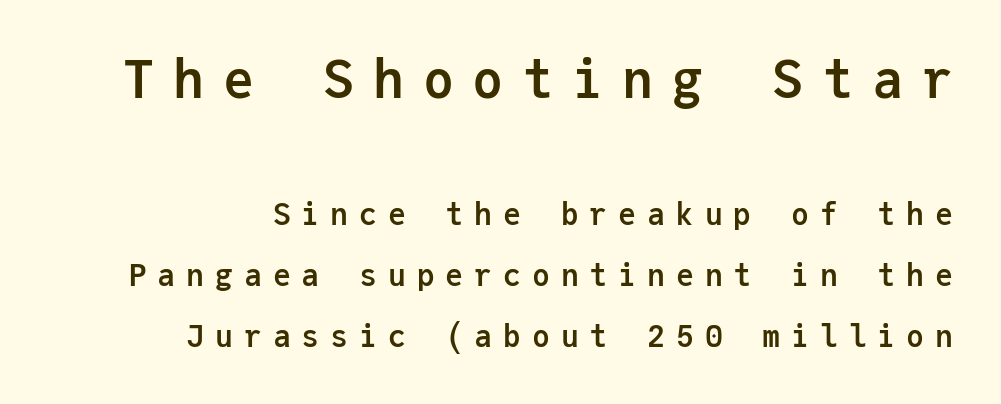
The passage shown is not underscored anywhere. Horizontal alignment here is rightward, an uncommon choice for prose. Ascenders rise straight up at ninety degrees. Looks like terminal output: every glyph gets an equal slot. Glyph-to-glyph distance is far greater than everyday printed text.
